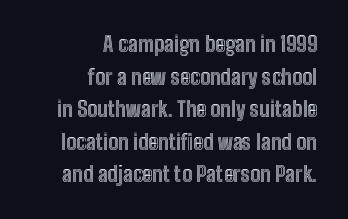
{"italic": "no", "underline": "no", "align": "right", "line_spacing": "normal", "line_spacing_ratio": 1.55, "letter_spacing": "normal", "letter_spacing_em": 0.0, "glyph_px": 21}
